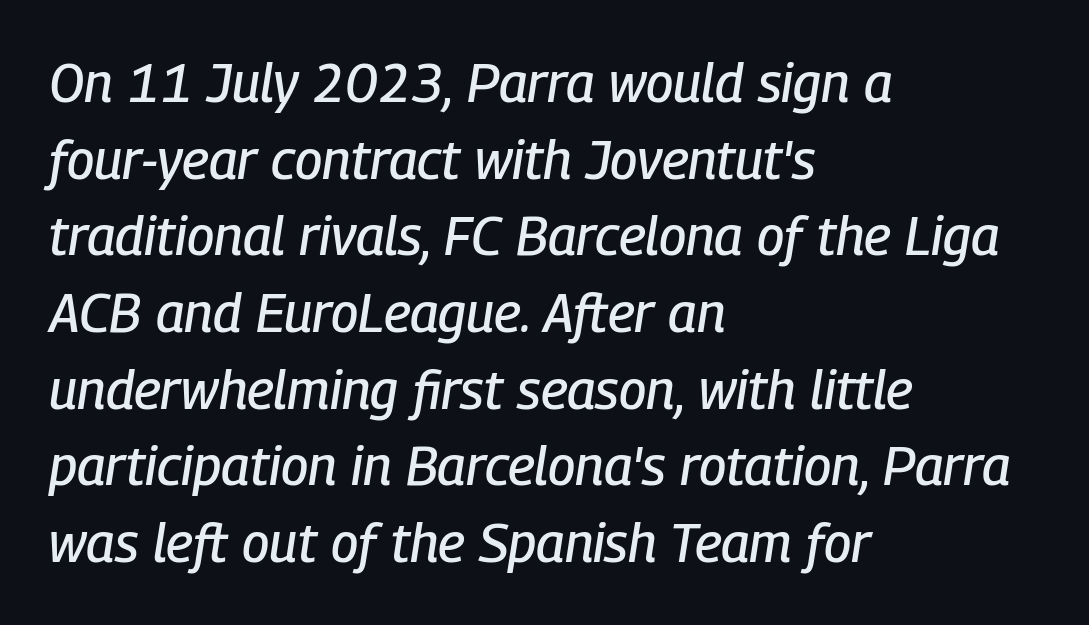
The image shows 54 px condensed type, italic (leaning right); set left-aligned, normal line spacing (1.42x), normal letter spacing, not underlined; low stroke contrast and a medium x-height.
